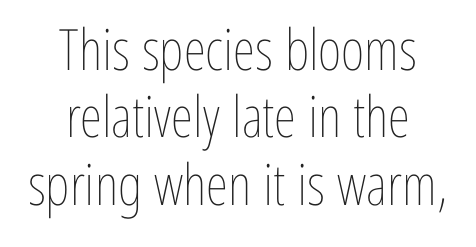
{"italic": "no", "bold": "no", "weight": "thin", "width": "condensed", "stroke_contrast": "low", "x_height": "medium", "monospaced": "no", "underline": "no", "align": "center", "line_spacing_ratio": 1.18, "letter_spacing": "normal", "letter_spacing_em": 0.0, "glyph_px": 57}
